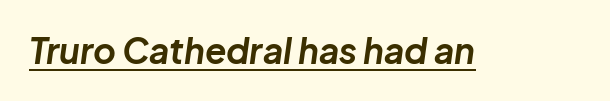
The image shows 35 px bold type, italic (leaning right); set normal letter spacing, underlined; low stroke contrast and a medium x-height.
